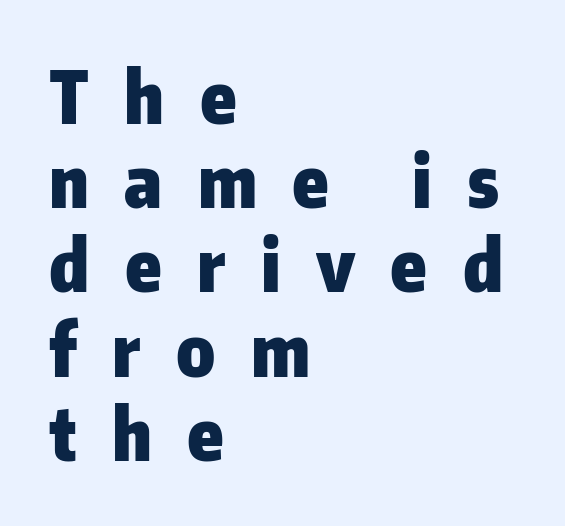
The image shows 72 px heavy sans-serif type, upright; set left-aligned, line spacing 1.17x, unusually wide letter spacing (+0.49 em), not underlined; low stroke contrast and a medium x-height.
